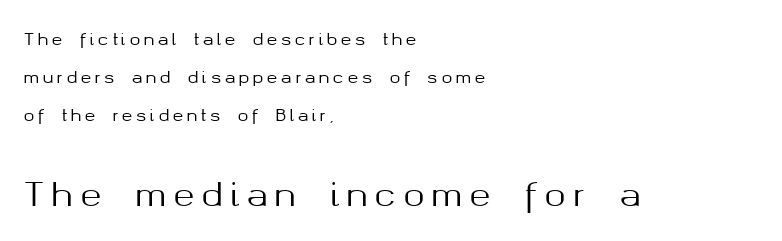
The image shows 32 px sans-serif type, upright; set left-aligned, loose line spacing (2.39x), unusually wide letter spacing (+0.22 em), not underlined; the second (bottom) block is 2.0x larger; medium stroke contrast and a medium x-height.
